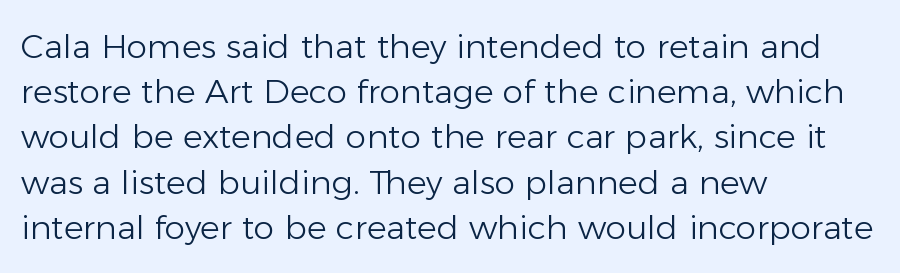
{"serif": "no", "italic": "no", "bold": "no", "weight": "light", "width": "normal", "stroke_contrast": "low", "x_height": "medium", "monospaced": "no", "underline": "no", "align": "left", "line_spacing": "normal", "line_spacing_ratio": 1.37, "letter_spacing": "normal", "letter_spacing_em": 0.0, "glyph_px": 33}
